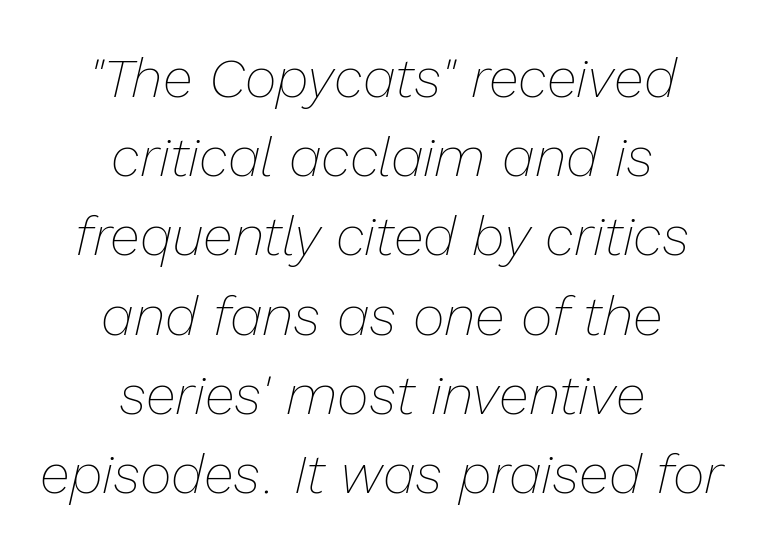
The image shows 55 px thin type, italic (leaning right); set centered, normal line spacing (1.44x), normal letter spacing, not underlined; low stroke contrast and a medium x-height.
